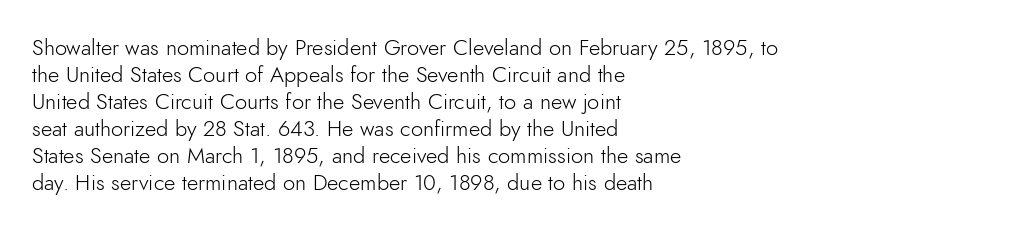
The image shows 22 px text type, upright; set left-aligned, line spacing 1.23x, normal letter spacing, not underlined.
